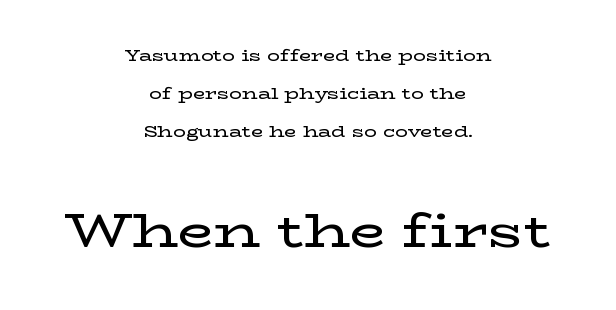
Q: Is the text italic (slanted)? A: No, it is upright.
Q: Is the typeface a serif or a sans-serif typeface? A: Serif.
Q: Is the text underlined? A: No.
Q: How is the paragraph aligned? A: Centered.
Q: Is the spacing between letters normal or unusually wide? A: Normal.
Q: Is the spacing between lines tight, normal or loose? A: Loose.
Q: Which block of text is set in a larger size, the first (top) or the second (bottom)? A: The second (bottom) one.
Q: Width (condensed, normal, or wide)? A: Wide.
Q: Stroke contrast? A: Low.
Q: x-height? A: Medium.
Q: Monospaced? A: No.
